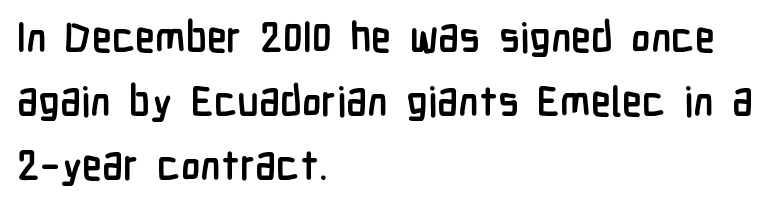
Q: Is the text bold? A: Yes.
Q: Is the text italic (slanted)? A: No, it is upright.
Q: Is the typeface a serif or a sans-serif typeface? A: Sans-serif.
Q: Is the text underlined? A: No.
Q: How is the paragraph aligned? A: Left-aligned.
Q: Is the spacing between letters normal or unusually wide? A: Normal.
Q: Is the spacing between lines tight, normal or loose? A: Normal.
Q: Width (condensed, normal, or wide)? A: Condensed.
Q: Stroke contrast? A: Low.
Q: x-height? A: Medium.
Q: Monospaced? A: No.
